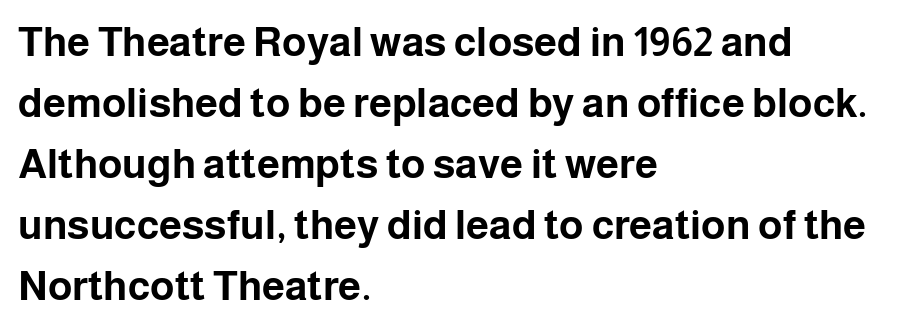
Q: Is the text bold? A: Yes.
Q: Is the text italic (slanted)? A: No, it is upright.
Q: Is the typeface a serif or a sans-serif typeface? A: Sans-serif.
Q: Is the text underlined? A: No.
Q: How is the paragraph aligned? A: Left-aligned.
Q: Is the spacing between letters normal or unusually wide? A: Normal.
Q: Is the spacing between lines tight, normal or loose? A: Normal.
Q: Width (condensed, normal, or wide)? A: Normal.
Q: Stroke contrast? A: Low.
Q: x-height? A: Medium.
Q: Monospaced? A: No.
